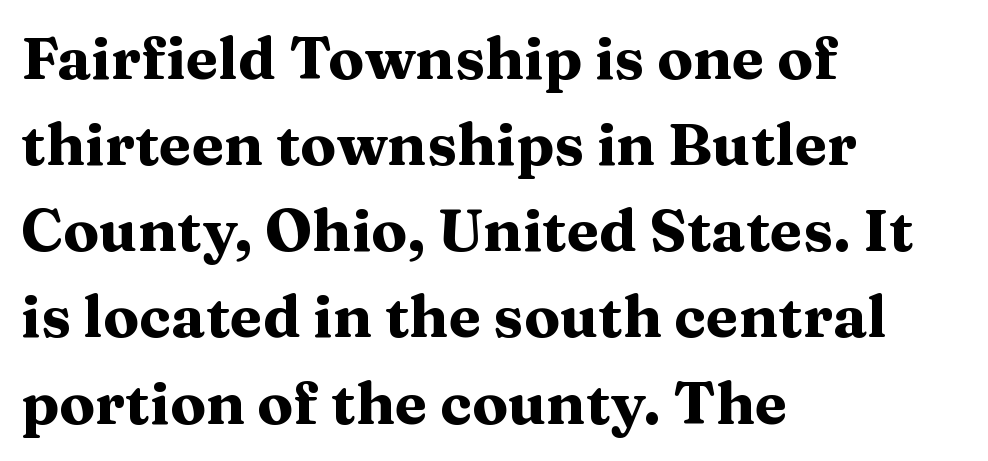
Q: Is the text bold? A: Yes.
Q: Is the text italic (slanted)? A: No, it is upright.
Q: Is the typeface a serif or a sans-serif typeface? A: Serif.
Q: Is the text underlined? A: No.
Q: How is the paragraph aligned? A: Left-aligned.
Q: Is the spacing between letters normal or unusually wide? A: Normal.
Q: Is the spacing between lines tight, normal or loose? A: Normal.
Q: Width (condensed, normal, or wide)? A: Wide.
Q: Stroke contrast? A: Medium.
Q: x-height? A: Medium.
Q: Monospaced? A: No.
